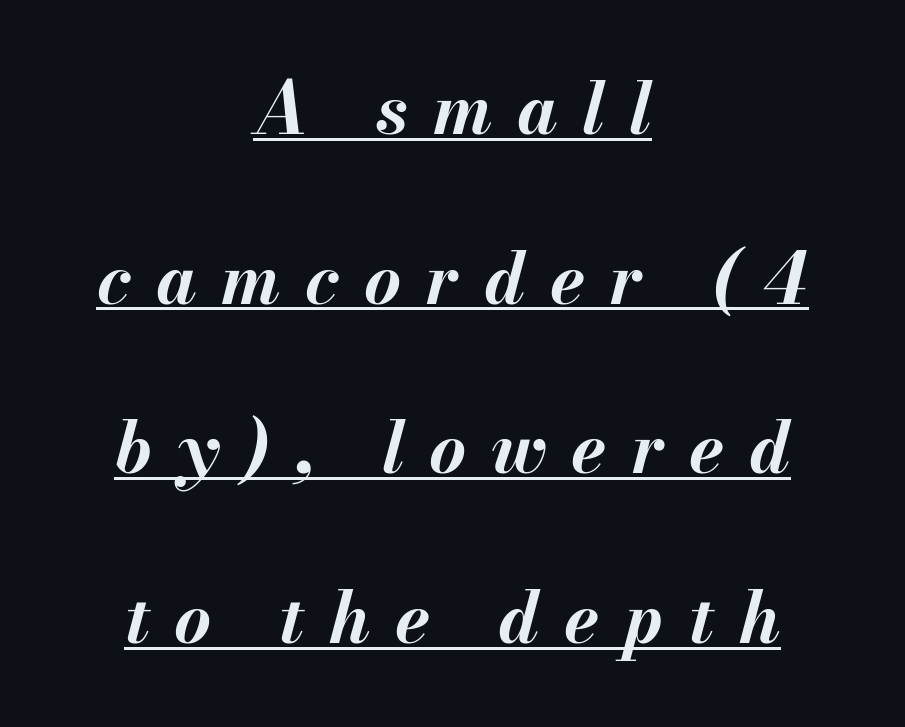
Q: Is the text bold? A: Yes.
Q: Is the text italic (slanted)? A: Yes, it leans right by about 13 degrees.
Q: Is the text underlined? A: Yes.
Q: How is the paragraph aligned? A: Centered.
Q: Is the spacing between letters normal or unusually wide? A: Unusually wide.
Q: Is the spacing between lines tight, normal or loose? A: Loose.
Q: Width (condensed, normal, or wide)? A: Normal.
Q: Stroke contrast? A: Medium.
Q: x-height? A: Small.
Q: Monospaced? A: No.
